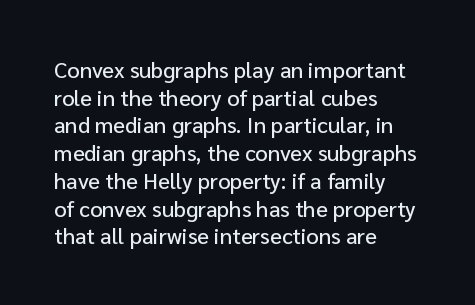
Q: Is the text italic (slanted)? A: No, it is upright.
Q: Is the text underlined? A: No.
Q: How is the paragraph aligned? A: Left-aligned.
Q: Is the spacing between letters normal or unusually wide? A: Normal.
Q: Is the spacing between lines tight, normal or loose? A: Normal.
